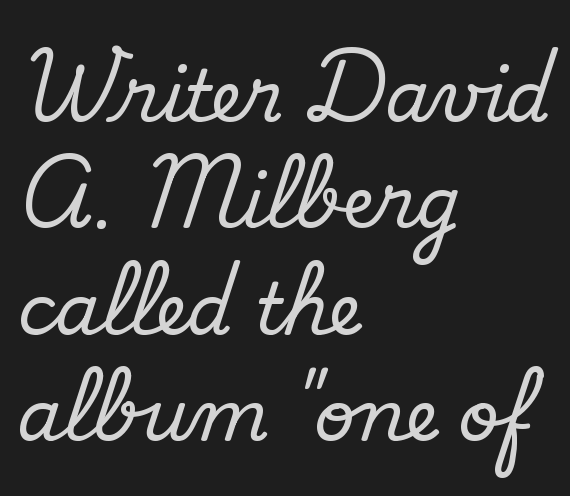
Q: Is the text bold? A: No.
Q: Is the typeface a serif or a sans-serif typeface? A: Sans-serif.
Q: Is the text underlined? A: No.
Q: How is the paragraph aligned? A: Left-aligned.
Q: Is the spacing between letters normal or unusually wide? A: Normal.
Q: Is the spacing between lines tight, normal or loose? A: Normal.
Q: Width (condensed, normal, or wide)? A: Normal.
Q: Stroke contrast? A: Low.
Q: x-height? A: Small.
Q: Monospaced? A: No.
